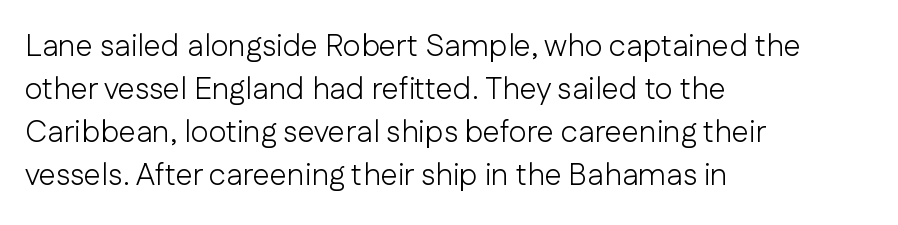
Q: Is the text bold? A: No.
Q: Is the text italic (slanted)? A: No, it is upright.
Q: Is the typeface a serif or a sans-serif typeface? A: Sans-serif.
Q: Is the text underlined? A: No.
Q: How is the paragraph aligned? A: Left-aligned.
Q: Is the spacing between letters normal or unusually wide? A: Normal.
Q: Is the spacing between lines tight, normal or loose? A: Normal.
Q: Width (condensed, normal, or wide)? A: Normal.
Q: Stroke contrast? A: Low.
Q: x-height? A: Medium.
Q: Monospaced? A: No.
